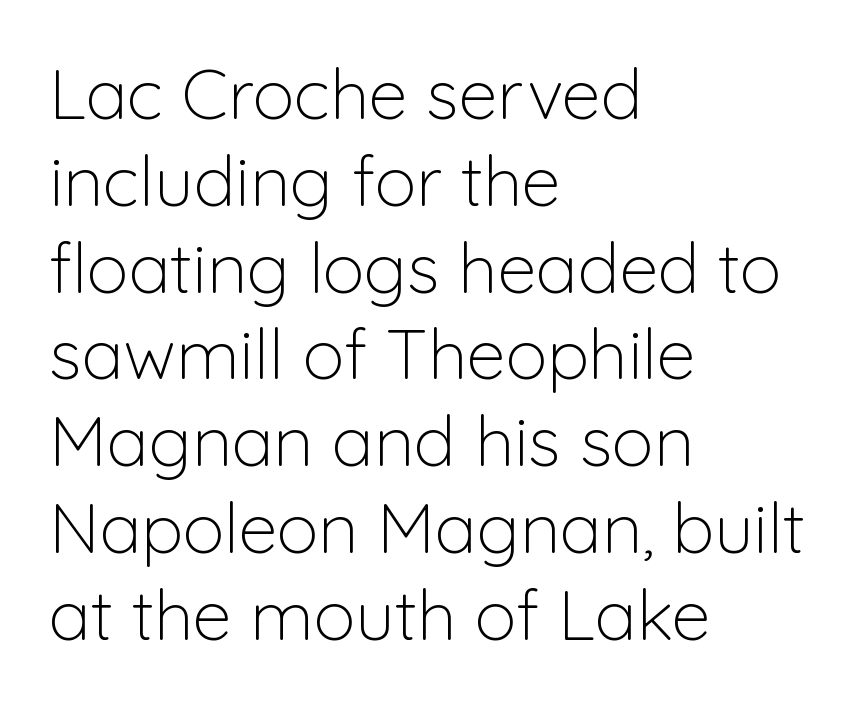
Q: Is the text bold? A: No.
Q: Is the text italic (slanted)? A: No, it is upright.
Q: Is the typeface a serif or a sans-serif typeface? A: Sans-serif.
Q: Is the text underlined? A: No.
Q: How is the paragraph aligned? A: Left-aligned.
Q: Is the spacing between letters normal or unusually wide? A: Normal.
Q: Width (condensed, normal, or wide)? A: Normal.
Q: Stroke contrast? A: Low.
Q: x-height? A: Medium.
Q: Monospaced? A: No.
